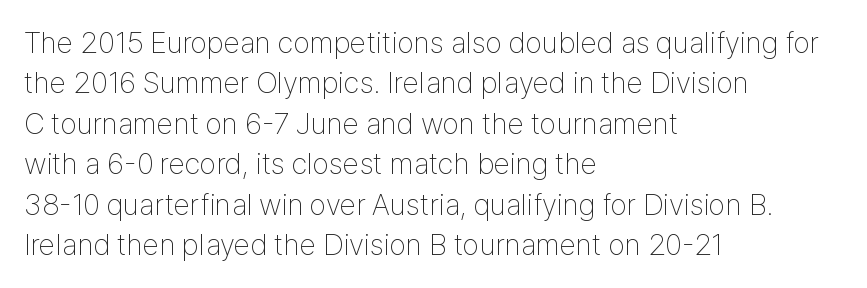
Q: Is the text bold? A: No.
Q: Is the text italic (slanted)? A: No, it is upright.
Q: Is the typeface a serif or a sans-serif typeface? A: Sans-serif.
Q: Is the text underlined? A: No.
Q: How is the paragraph aligned? A: Left-aligned.
Q: Is the spacing between letters normal or unusually wide? A: Normal.
Q: Is the spacing between lines tight, normal or loose? A: Normal.
Q: Width (condensed, normal, or wide)? A: Condensed.
Q: Stroke contrast? A: Low.
Q: x-height? A: Medium.
Q: Monospaced? A: No.
